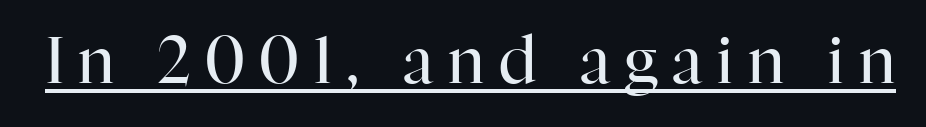
The image shows 64 px regular-weight serif type, upright; set unusually wide letter spacing (+0.23 em), underlined; high stroke contrast and a medium x-height.
